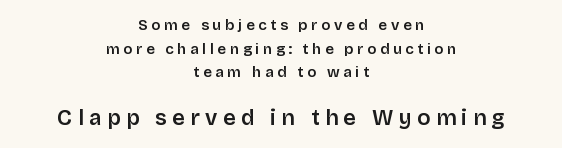
Q: Is the text bold? A: Semi-bold.
Q: Is the text italic (slanted)? A: No, it is upright.
Q: Is the text underlined? A: No.
Q: How is the paragraph aligned? A: Centered.
Q: Is the spacing between letters normal or unusually wide? A: Unusually wide.
Q: Is the spacing between lines tight, normal or loose? A: Normal.
Q: Which block of text is set in a larger size, the first (top) or the second (bottom)? A: The second (bottom) one.
